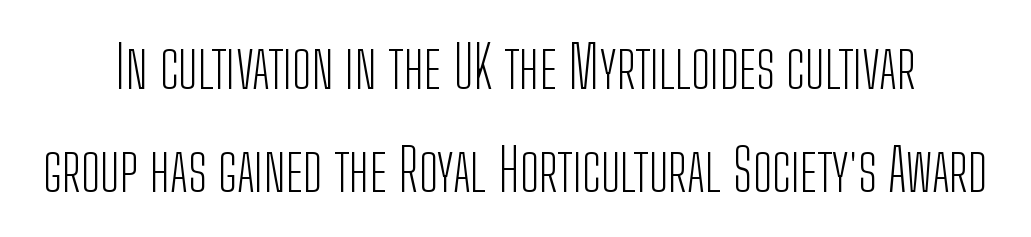
The image shows 58 px light, condensed sans-serif type, upright; set line spacing 1.78x, normal letter spacing, not underlined; low stroke contrast and a medium x-height.
